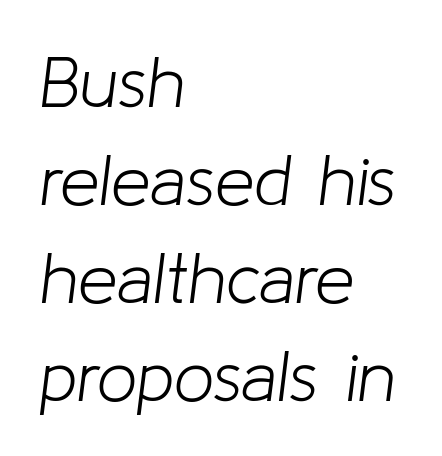
Q: Is the text bold? A: No.
Q: Is the text italic (slanted)? A: Yes, it leans right by about 8 degrees.
Q: Is the text underlined? A: No.
Q: How is the paragraph aligned? A: Left-aligned.
Q: Is the spacing between letters normal or unusually wide? A: Normal.
Q: Is the spacing between lines tight, normal or loose? A: Normal.
Q: Width (condensed, normal, or wide)? A: Normal.
Q: Stroke contrast? A: Low.
Q: x-height? A: Medium.
Q: Monospaced? A: No.
